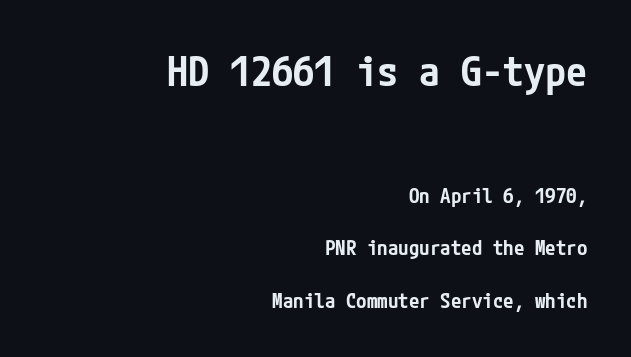
{"serif": "no", "italic": "no", "bold": "semi", "weight": "semibold", "width": "condensed", "stroke_contrast": "low", "x_height": "medium", "underline": "no", "align": "right", "line_spacing": "loose", "line_spacing_ratio": 2.49, "letter_spacing": "normal", "letter_spacing_em": 0.0, "larger_block": "first", "size_ratio": 2.0, "glyph_px": 42}
